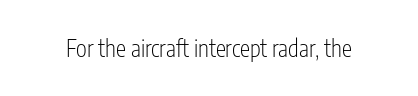
{"italic": "no", "bold": "no", "underline": "no", "letter_spacing": "normal", "letter_spacing_em": 0.0, "glyph_px": 23}
